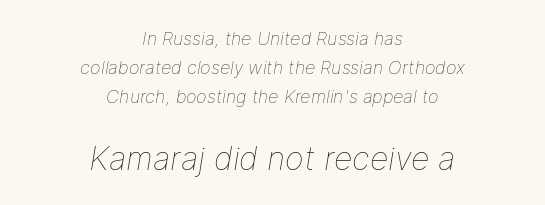
{"italic": "yes", "lean": "right", "slant_degrees": 9, "bold": "no", "weight": "thin", "width": "normal", "stroke_contrast": "low", "x_height": "medium", "monospaced": "no", "underline": "no", "align": "center", "line_spacing": "normal", "line_spacing_ratio": 1.6, "letter_spacing": "normal", "letter_spacing_em": 0.0, "larger_block": "second", "size_ratio": 1.78, "glyph_px": 32}
